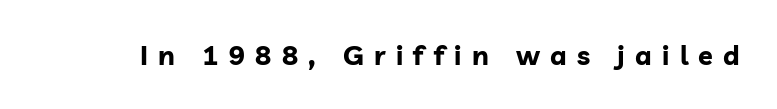
The zone under the glyphs is completely vacant. The tracking jumps out immediately: characters are airy and widely separated. Vertical strokes here are truly vertical. Pretty heavy lettering here — definitely bold.
